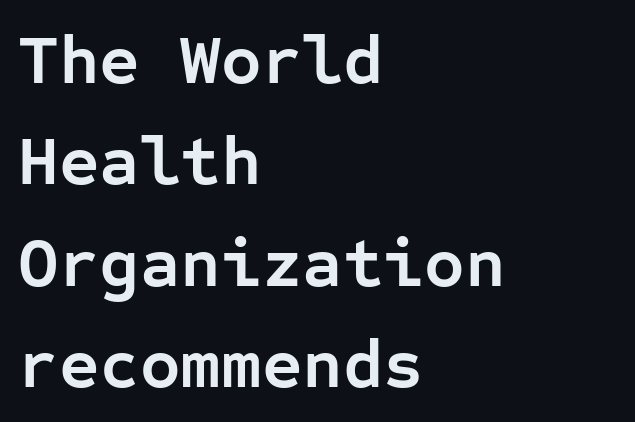
{"serif": "no", "italic": "no", "bold": "yes", "weight": "semibold", "width": "normal", "stroke_contrast": "low", "x_height": "medium", "monospaced": "yes", "underline": "no", "align": "left", "line_spacing": "normal", "line_spacing_ratio": 1.45, "letter_spacing": "normal", "letter_spacing_em": 0.0, "glyph_px": 70}
